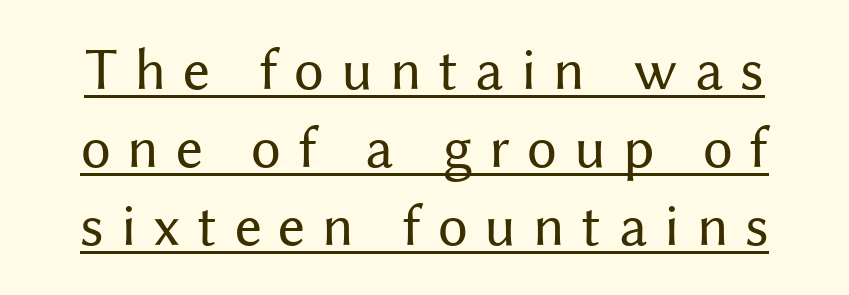
{"serif": "no", "italic": "no", "bold": "no", "weight": "regular", "width": "normal", "stroke_contrast": "medium", "x_height": "medium", "monospaced": "no", "underline": "yes", "line_spacing": "normal", "line_spacing_ratio": 1.3, "letter_spacing": "wide", "letter_spacing_em": 0.28, "glyph_px": 60}
